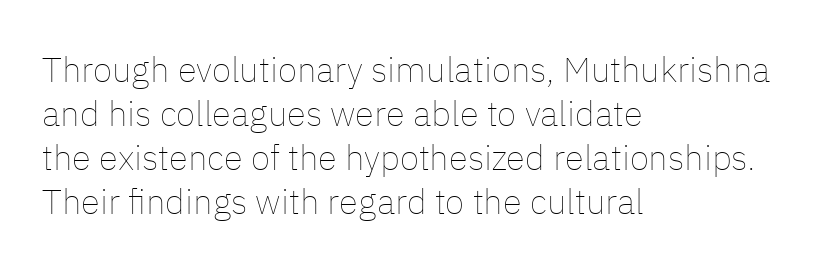
Q: Is the text bold? A: No.
Q: Is the text italic (slanted)? A: No, it is upright.
Q: Is the text underlined? A: No.
Q: How is the paragraph aligned? A: Left-aligned.
Q: Is the spacing between letters normal or unusually wide? A: Normal.
Q: Is the spacing between lines tight, normal or loose? A: Normal.
Q: Width (condensed, normal, or wide)? A: Normal.
Q: Stroke contrast? A: Low.
Q: x-height? A: Medium.
Q: Monospaced? A: No.
